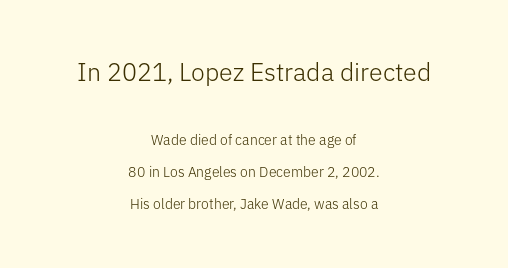
The image shows 25 px text type, upright; set centered, loose line spacing (2.26x), normal letter spacing, not underlined; the first (top) block is 1.79x larger.
